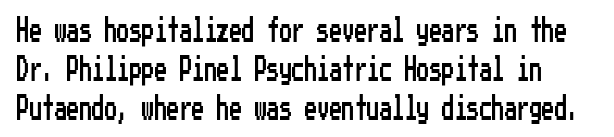
{"italic": "no", "underline": "no", "line_spacing": "normal", "line_spacing_ratio": 1.56, "letter_spacing": "normal", "letter_spacing_em": 0.0, "glyph_px": 25}
